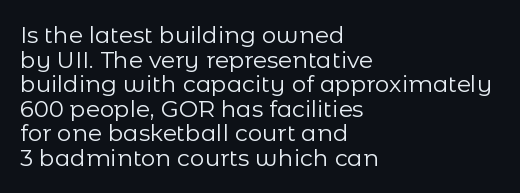
The image shows 23 px text type, upright; set left-aligned, tight line spacing (1.07x), normal letter spacing, not underlined.
